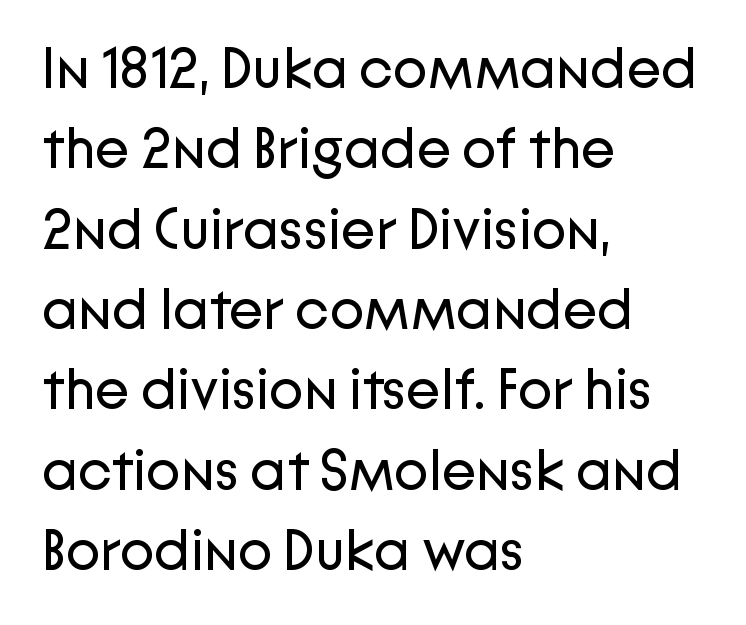
{"serif": "no", "italic": "no", "bold": "no", "weight": "regular", "width": "normal", "stroke_contrast": "low", "x_height": "medium", "monospaced": "no", "underline": "no", "align": "left", "line_spacing": "normal", "line_spacing_ratio": 1.41, "letter_spacing": "normal", "letter_spacing_em": 0.0, "glyph_px": 57}
